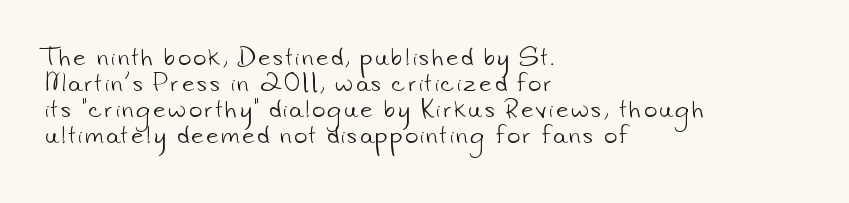
{"bold": "no", "underline": "no", "align": "left", "line_spacing_ratio": 1.18, "glyph_px": 22}
